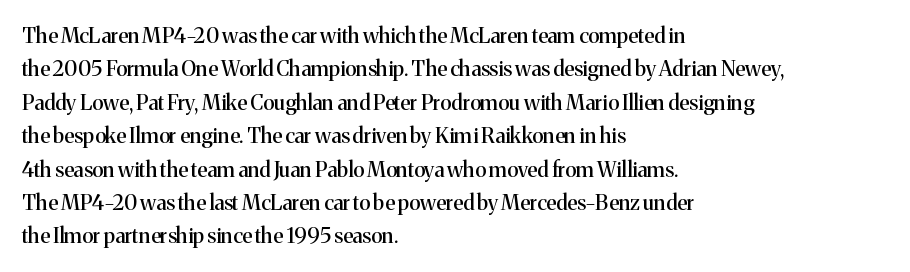
{"italic": "no", "underline": "no", "align": "left", "line_spacing": "normal", "line_spacing_ratio": 1.59, "letter_spacing": "normal", "letter_spacing_em": 0.0, "glyph_px": 21}
